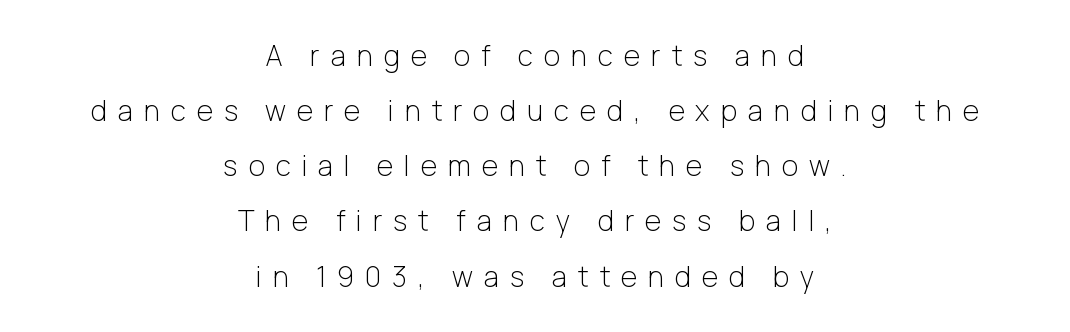
The image shows 28 px light sans-serif type, upright; set centered, loose line spacing (1.97x), unusually wide letter spacing (+0.39 em), not underlined; low stroke contrast and a medium x-height.
